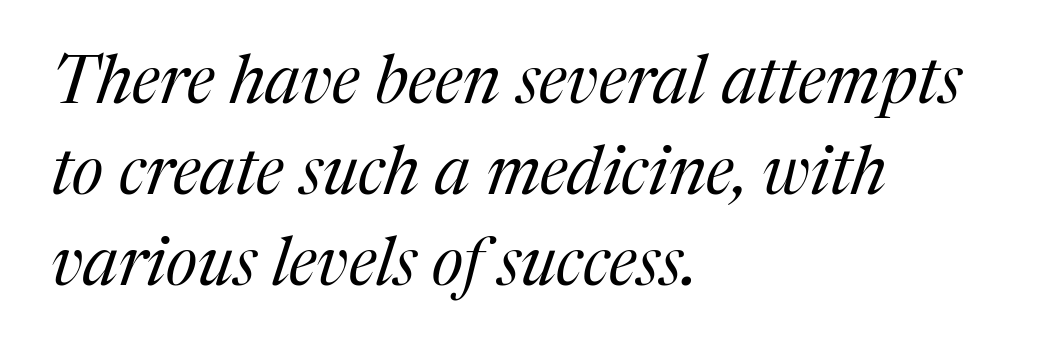
{"serif": "yes", "italic": "yes", "lean": "right", "slant_degrees": 17, "bold": "no", "weight": "regular", "width": "normal", "stroke_contrast": "medium", "x_height": "medium", "monospaced": "no", "underline": "no", "align": "left", "line_spacing": "normal", "line_spacing_ratio": 1.36, "letter_spacing": "normal", "letter_spacing_em": 0.0, "glyph_px": 67}
